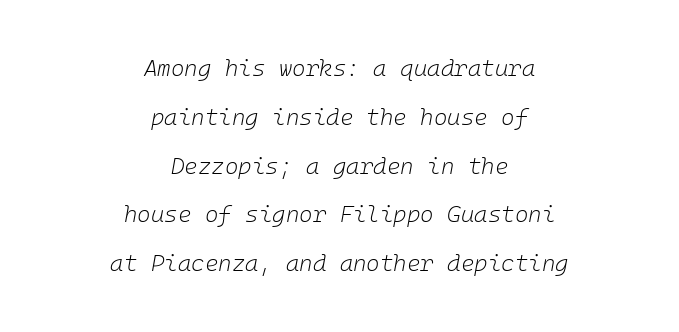
The image shows 23 px text type, italic (leaning right); set centered, loose line spacing (2.12x), normal letter spacing, not underlined.
